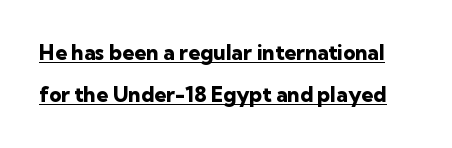
Widely set lines give the paragraph a tall, airy silhouette. Is there any slant? The stems are plumb. Plenty of ink on the page — the face is bold. Does extra space separate the letters? No, they use regular spacing. A continuous stroke trails under the words, as in a hyperlink.
